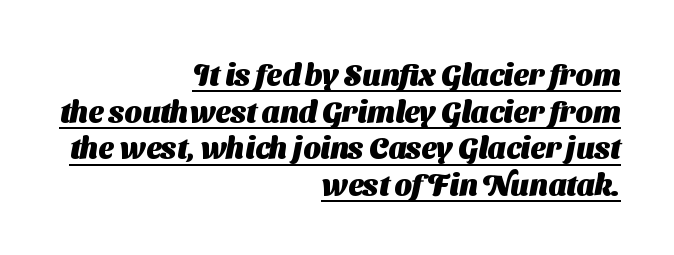
{"serif": "no", "bold": "yes", "weight": "heavy", "width": "normal", "stroke_contrast": "medium", "x_height": "medium", "monospaced": "no", "underline": "yes", "align": "right", "line_spacing_ratio": 1.22, "letter_spacing": "normal", "letter_spacing_em": 0.0, "glyph_px": 30}
